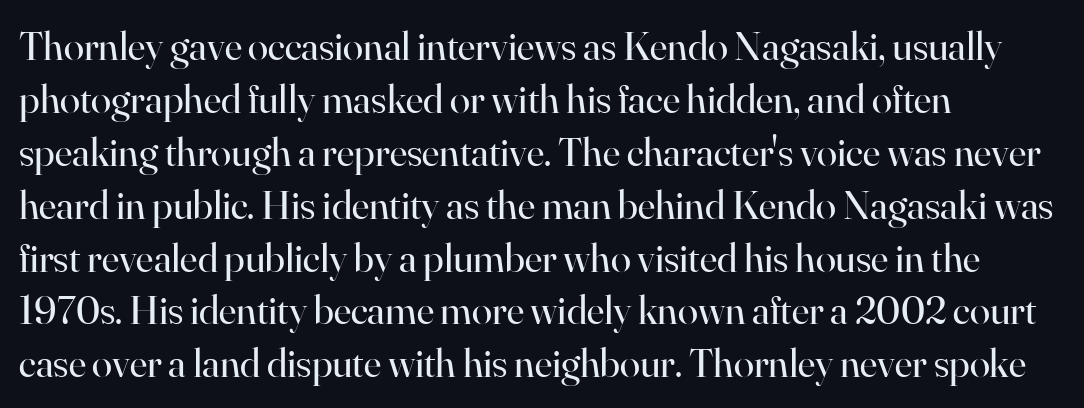
Q: Is the text bold? A: No.
Q: Is the text italic (slanted)? A: No, it is upright.
Q: Is the typeface a serif or a sans-serif typeface? A: Serif.
Q: Is the text underlined? A: No.
Q: How is the paragraph aligned? A: Left-aligned.
Q: Is the spacing between letters normal or unusually wide? A: Normal.
Q: Is the spacing between lines tight, normal or loose? A: Normal.
Q: Width (condensed, normal, or wide)? A: Normal.
Q: Stroke contrast? A: High.
Q: x-height? A: Small.
Q: Monospaced? A: No.
